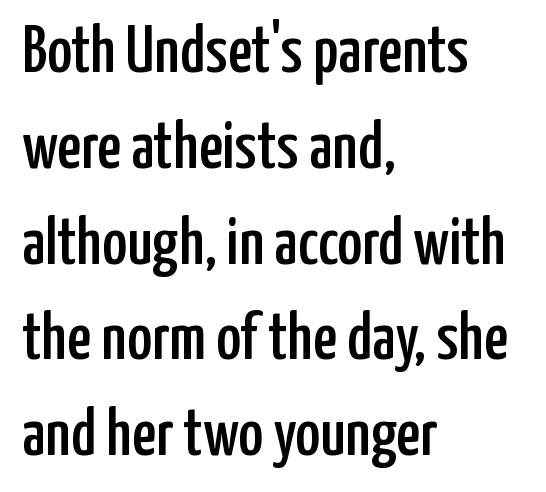
Q: Is the text italic (slanted)? A: No, it is upright.
Q: Is the typeface a serif or a sans-serif typeface? A: Sans-serif.
Q: Is the text underlined? A: No.
Q: How is the paragraph aligned? A: Left-aligned.
Q: Is the spacing between letters normal or unusually wide? A: Normal.
Q: Is the spacing between lines tight, normal or loose? A: Normal.
Q: Width (condensed, normal, or wide)? A: Condensed.
Q: Stroke contrast? A: Low.
Q: x-height? A: Medium.
Q: Monospaced? A: No.
